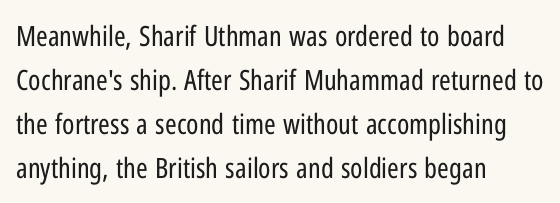
Q: Is the text bold? A: No.
Q: Is the text italic (slanted)? A: No, it is upright.
Q: Is the typeface a serif or a sans-serif typeface? A: Sans-serif.
Q: Is the text underlined? A: No.
Q: How is the paragraph aligned? A: Left-aligned.
Q: Is the spacing between letters normal or unusually wide? A: Normal.
Q: Is the spacing between lines tight, normal or loose? A: Normal.
Q: Width (condensed, normal, or wide)? A: Condensed.
Q: Stroke contrast? A: Low.
Q: x-height? A: Medium.
Q: Monospaced? A: No.
